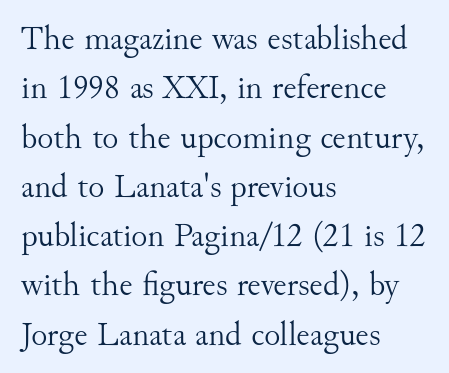
Q: Is the text bold? A: No.
Q: Is the text italic (slanted)? A: No, it is upright.
Q: Is the typeface a serif or a sans-serif typeface? A: Serif.
Q: Is the text underlined? A: No.
Q: How is the paragraph aligned? A: Left-aligned.
Q: Is the spacing between letters normal or unusually wide? A: Normal.
Q: Is the spacing between lines tight, normal or loose? A: Normal.
Q: Width (condensed, normal, or wide)? A: Normal.
Q: Stroke contrast? A: Medium.
Q: x-height? A: Small.
Q: Monospaced? A: No.
